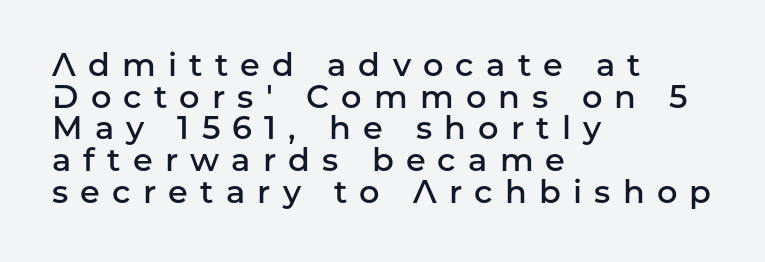
The image shows 32 px semibold sans-serif type, upright; set left-aligned, tight line spacing (0.99x), unusually wide letter spacing (+0.38 em), not underlined; low stroke contrast and a medium x-height.
